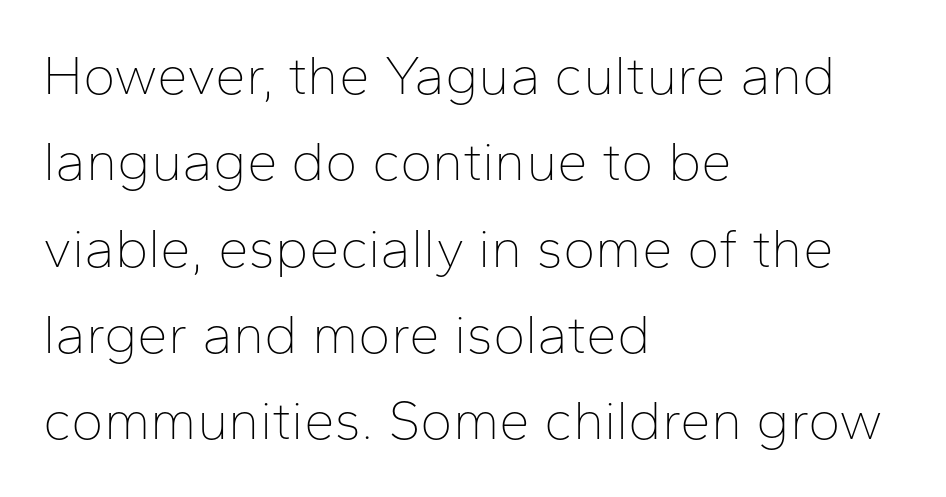
This rendering uses left alignment, leaving the right contour irregular. The rendering uses a moderate line-height, typical for paragraphs. You could call the tracking neutral — neither tight nor loose. Nope, no serifs anywhere on these letters. These lines were composed using upright roman letters.
